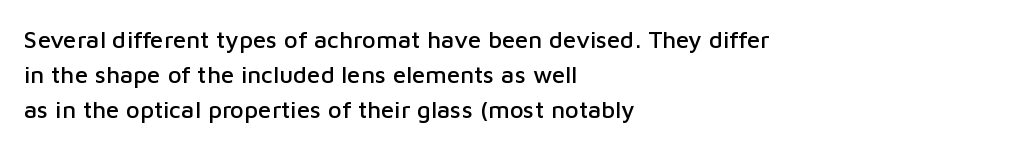
This sample keeps an unexceptional amount of space between lines. These lines keep a tight, regular rhythm from letter to letter. Every stem runs plumb, perpendicular to the baseline. Reading down the block, your eye returns to a fixed left position each line. The string is rendered with underlining switched off.
